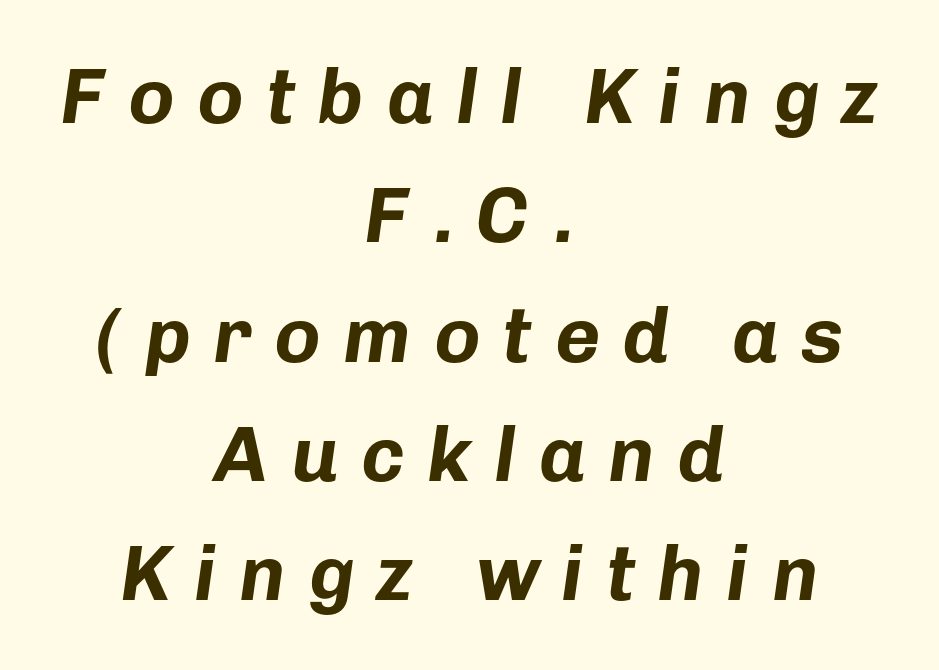
Has an underline been added? It has not. Look at the stroke-to-counter ratio: heavy, a bold. Regular leading. The passage shown is typed in a proportional face where columns would drift.
